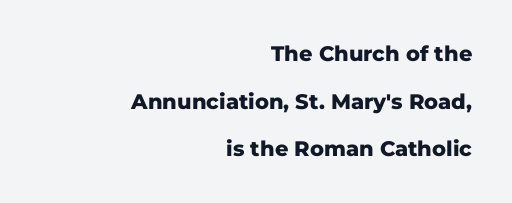
The image shows 21 px bold type, upright; set right-aligned, loose line spacing (2.27x), normal letter spacing, not underlined.
